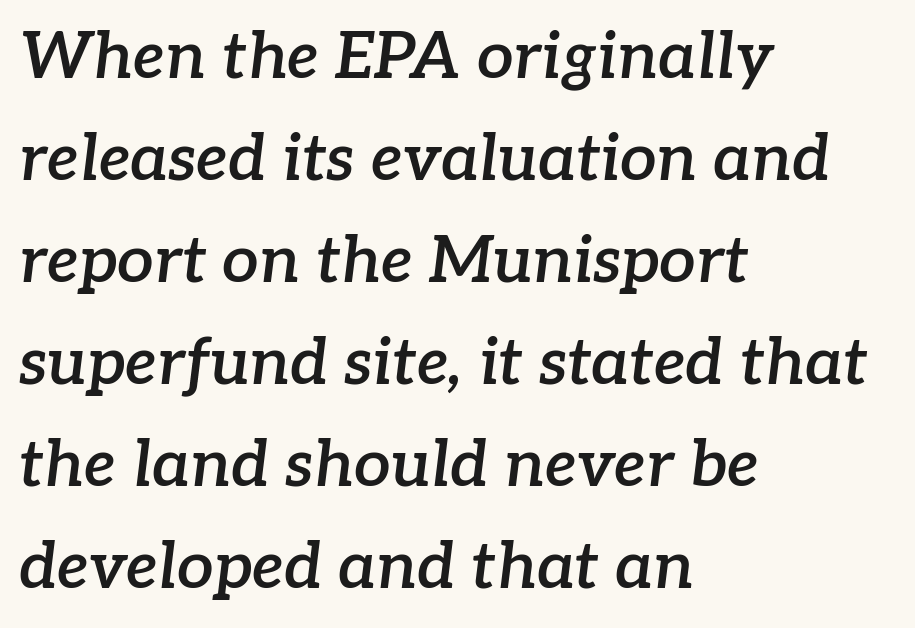
{"serif": "yes", "italic": "yes", "lean": "right", "slant_degrees": 7, "bold": "semi", "weight": "semibold", "width": "normal", "stroke_contrast": "low", "x_height": "medium", "monospaced": "no", "underline": "no", "align": "left", "line_spacing": "normal", "line_spacing_ratio": 1.57, "letter_spacing": "normal", "letter_spacing_em": 0.0, "glyph_px": 65}
